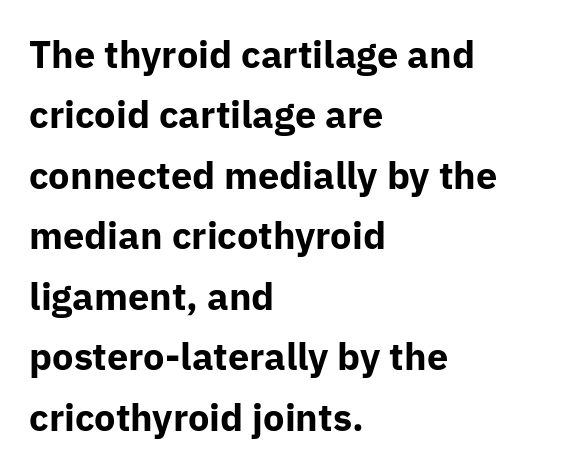
{"serif": "no", "italic": "no", "bold": "yes", "weight": "bold", "width": "normal", "stroke_contrast": "low", "x_height": "medium", "monospaced": "no", "underline": "no", "align": "left", "line_spacing": "normal", "line_spacing_ratio": 1.59, "letter_spacing": "normal", "letter_spacing_em": 0.0, "glyph_px": 38}
